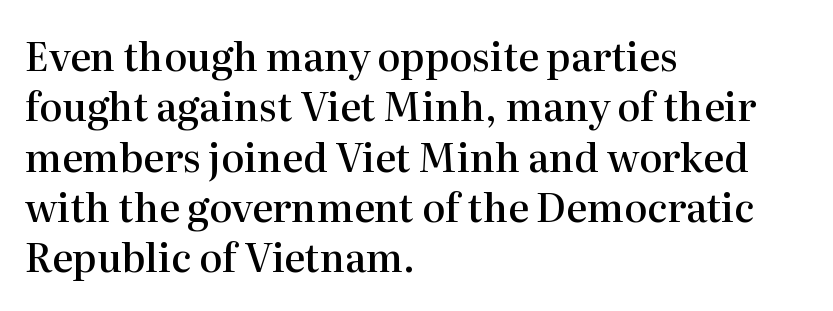
The lines are quadded left. Letterform terminals end in serifs throughout the passage. Caption: semibold face, moderately heavy strokes. Posture: vertical. Character widths vary here, with narrow letters taking less room than wide ones.
